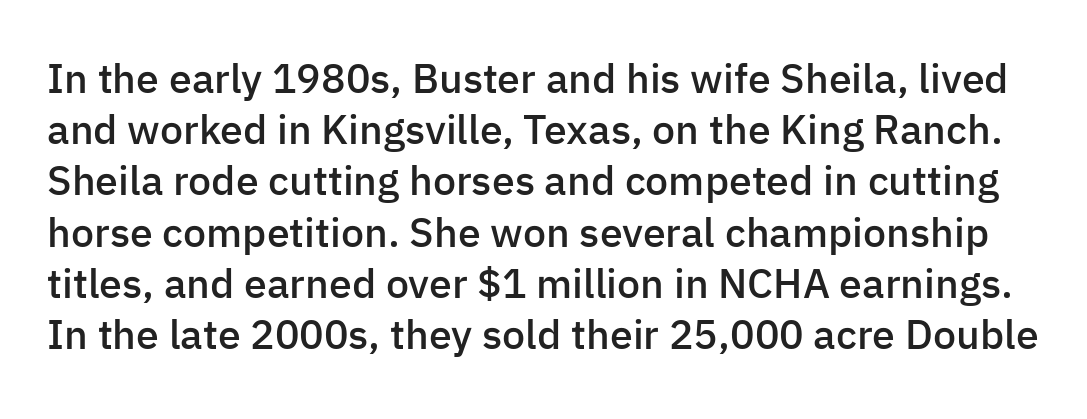
{"serif": "no", "italic": "no", "bold": "semi", "weight": "semibold", "width": "normal", "stroke_contrast": "low", "x_height": "medium", "monospaced": "no", "underline": "no", "line_spacing": "normal", "line_spacing_ratio": 1.25, "letter_spacing": "normal", "letter_spacing_em": 0.0, "glyph_px": 41}
